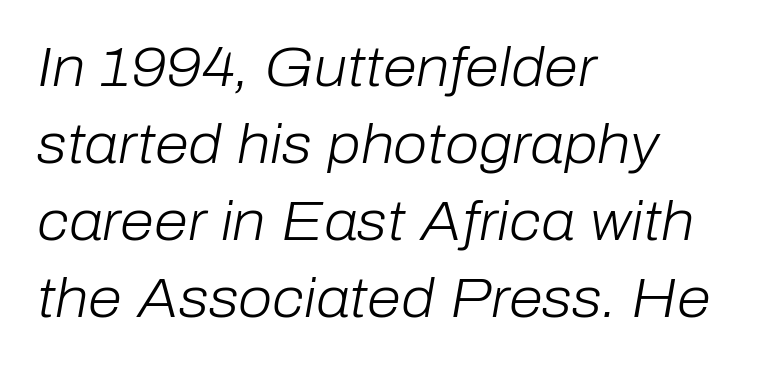
The image shows 55 px light type, italic (leaning right); set left-aligned, normal line spacing (1.4x), normal letter spacing, not underlined; low stroke contrast and a medium x-height.
